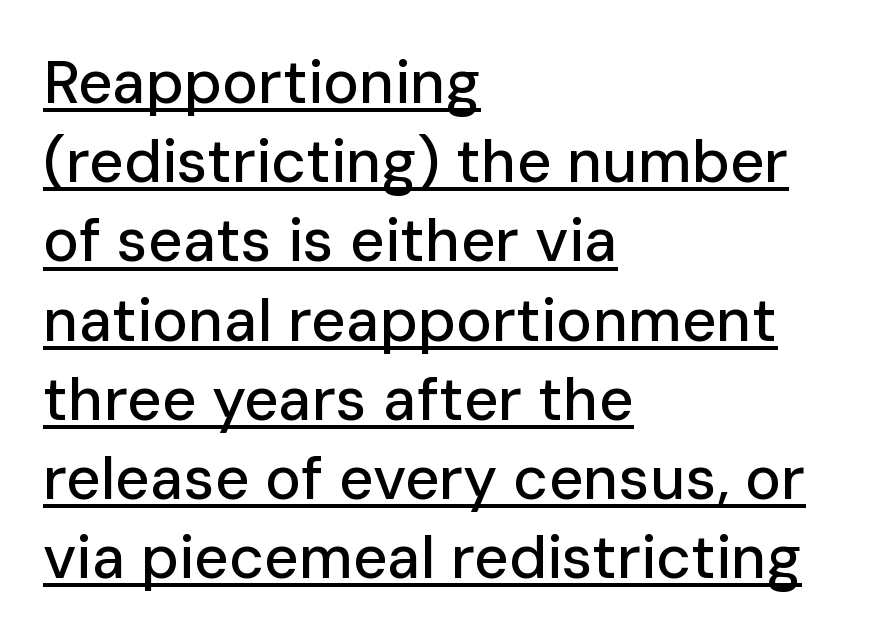
Q: Is the text italic (slanted)? A: No, it is upright.
Q: Is the typeface a serif or a sans-serif typeface? A: Sans-serif.
Q: Is the text underlined? A: Yes.
Q: How is the paragraph aligned? A: Left-aligned.
Q: Is the spacing between letters normal or unusually wide? A: Normal.
Q: Is the spacing between lines tight, normal or loose? A: Normal.
Q: Width (condensed, normal, or wide)? A: Normal.
Q: Stroke contrast? A: Low.
Q: x-height? A: Medium.
Q: Monospaced? A: No.
